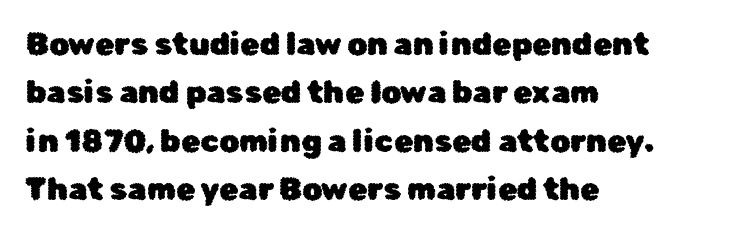
Q: Is the text italic (slanted)? A: No, it is upright.
Q: Is the typeface a serif or a sans-serif typeface? A: Sans-serif.
Q: Is the text underlined? A: No.
Q: How is the paragraph aligned? A: Left-aligned.
Q: Is the spacing between letters normal or unusually wide? A: Normal.
Q: Is the spacing between lines tight, normal or loose? A: Normal.
Q: Width (condensed, normal, or wide)? A: Normal.
Q: Stroke contrast? A: Low.
Q: x-height? A: Medium.
Q: Monospaced? A: No.
